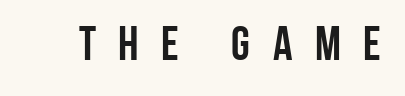
Q: Is the text bold? A: Yes.
Q: Is the text italic (slanted)? A: No, it is upright.
Q: Is the typeface a serif or a sans-serif typeface? A: Sans-serif.
Q: Is the text underlined? A: No.
Q: Is the spacing between letters normal or unusually wide? A: Unusually wide.
Q: Width (condensed, normal, or wide)? A: Condensed.
Q: Stroke contrast? A: Low.
Q: x-height? A: Large.
Q: Monospaced? A: No.
